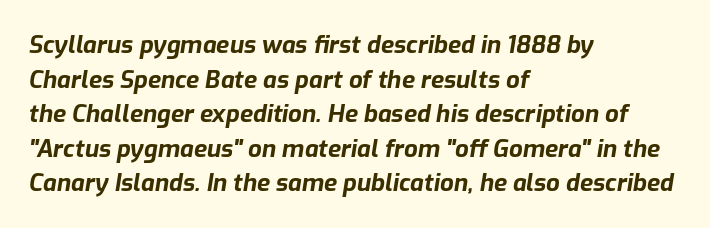
One-word summary of the alignment: left. The glyphs look as if they've been sheared to an angle. A dark, heavy texture on the line: the type is bold. The zone under the glyphs is completely vacant. A typesetter would call this zero additional tracking.
